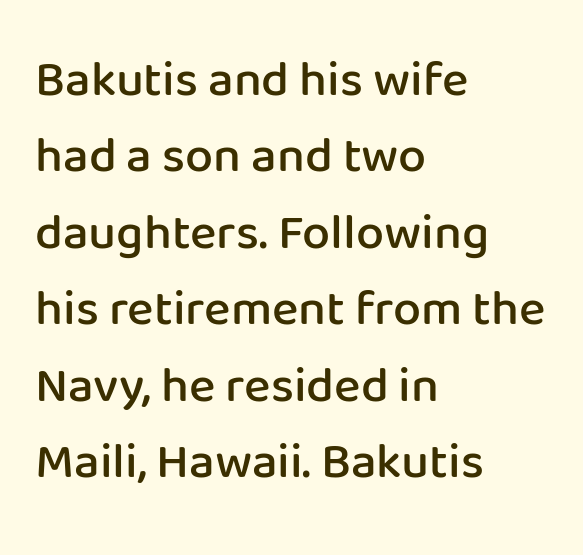
{"serif": "no", "italic": "no", "bold": "semi", "weight": "semibold", "width": "normal", "stroke_contrast": "low", "x_height": "medium", "monospaced": "no", "underline": "no", "align": "left", "line_spacing": "normal", "line_spacing_ratio": 1.53, "letter_spacing": "normal", "letter_spacing_em": 0.0, "glyph_px": 50}
